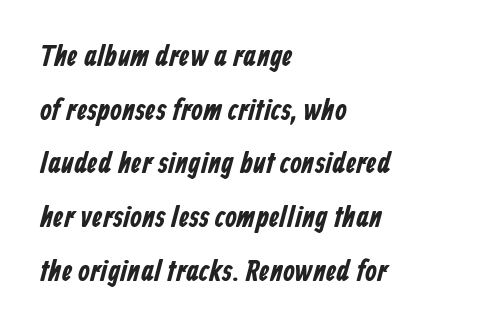
Q: Is the typeface a serif or a sans-serif typeface? A: Sans-serif.
Q: Is the text underlined? A: No.
Q: How is the paragraph aligned? A: Left-aligned.
Q: Is the spacing between letters normal or unusually wide? A: Normal.
Q: Width (condensed, normal, or wide)? A: Condensed.
Q: Stroke contrast? A: Low.
Q: x-height? A: Medium.
Q: Monospaced? A: No.
